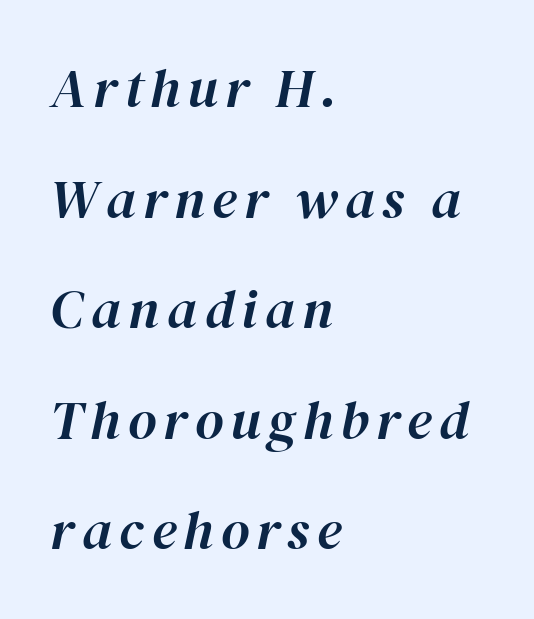
{"italic": "yes", "lean": "right", "slant_degrees": 12, "width": "normal", "stroke_contrast": "high", "x_height": "medium", "monospaced": "no", "underline": "no", "align": "left", "line_spacing": "loose", "line_spacing_ratio": 2.01, "glyph_px": 55}
